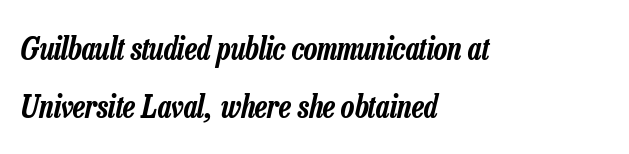
{"italic": "yes", "lean": "right", "slant_degrees": 13, "width": "condensed", "stroke_contrast": "low", "x_height": "medium", "monospaced": "no", "underline": "no", "align": "left", "line_spacing_ratio": 1.88, "letter_spacing": "normal", "letter_spacing_em": 0.0, "glyph_px": 31}
